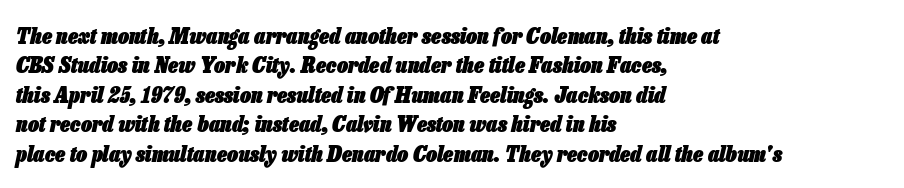
Q: Is the text bold? A: Yes.
Q: Is the text italic (slanted)? A: Yes, it leans right by about 13 degrees.
Q: Is the text underlined? A: No.
Q: How is the paragraph aligned? A: Left-aligned.
Q: Is the spacing between letters normal or unusually wide? A: Normal.
Q: Is the spacing between lines tight, normal or loose? A: Normal.
